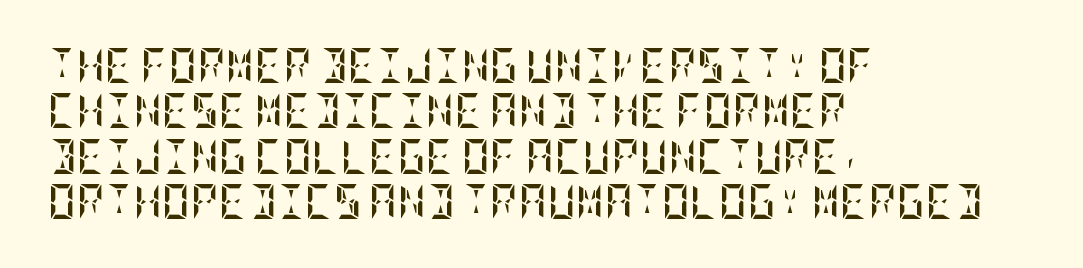
Q: Is the text bold? A: Yes.
Q: Is the text italic (slanted)? A: No, it is upright.
Q: Is the text underlined? A: No.
Q: How is the paragraph aligned? A: Left-aligned.
Q: Is the spacing between letters normal or unusually wide? A: Normal.
Q: Is the spacing between lines tight, normal or loose? A: Normal.
Q: Width (condensed, normal, or wide)? A: Condensed.
Q: Stroke contrast? A: Low.
Q: x-height? A: Large.
